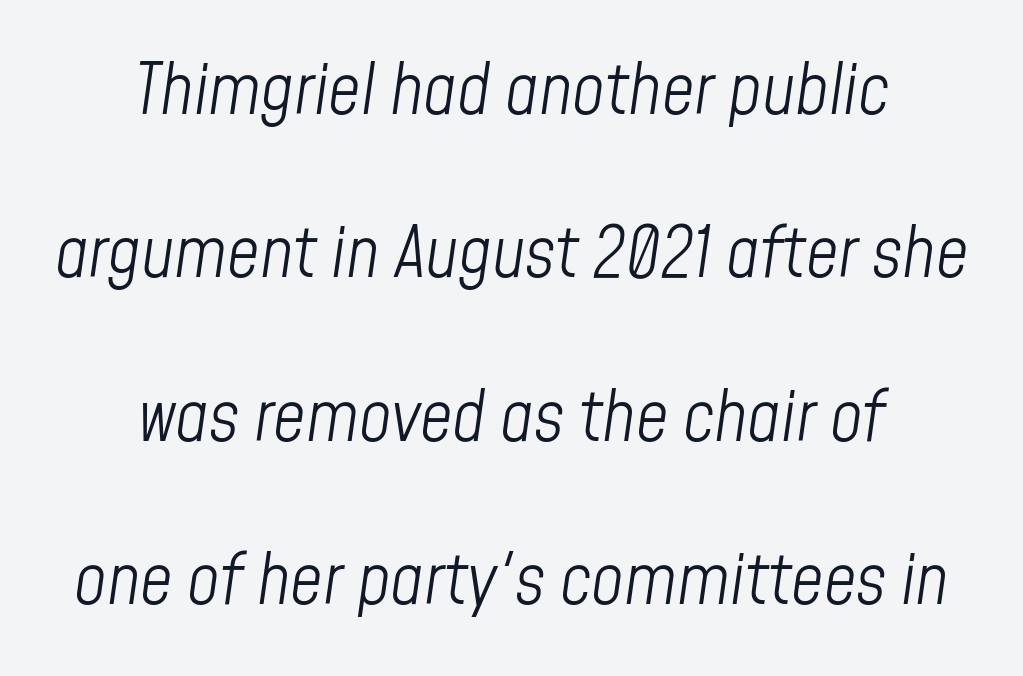
{"italic": "yes", "lean": "right", "slant_degrees": 8, "bold": "no", "weight": "light", "width": "condensed", "stroke_contrast": "low", "x_height": "medium", "monospaced": "no", "underline": "no", "align": "center", "line_spacing": "loose", "line_spacing_ratio": 2.3, "letter_spacing": "normal", "letter_spacing_em": 0.0, "glyph_px": 71}
